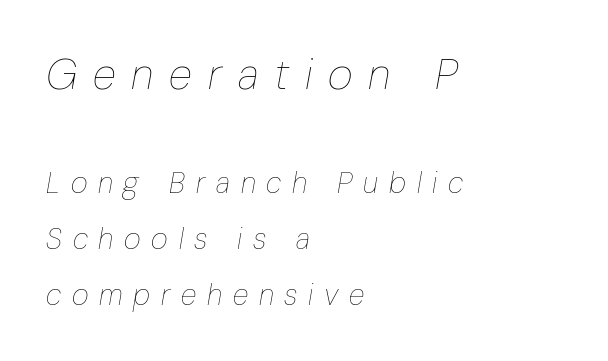
{"italic": "yes", "lean": "right", "slant_degrees": 10, "bold": "no", "weight": "thin", "width": "condensed", "stroke_contrast": "low", "x_height": "medium", "monospaced": "no", "underline": "no", "align": "left", "line_spacing": "loose", "line_spacing_ratio": 1.94, "letter_spacing": "wide", "letter_spacing_em": 0.37, "larger_block": "first", "size_ratio": 1.48, "glyph_px": 43}
